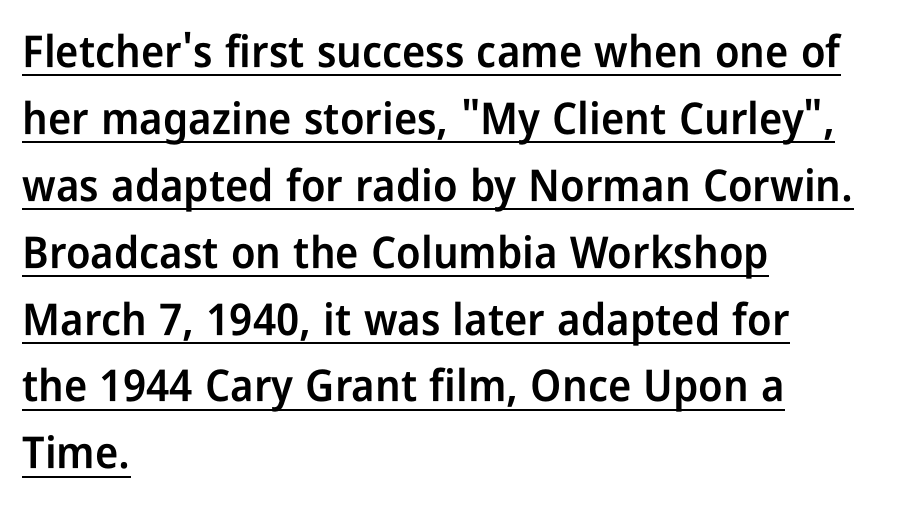
Does the leading feel generous? No, just average. Leftover space on each line is placed entirely after the last word. The rendering uses the underline text-decoration. This rendering leaves character spacing at its baseline value.
